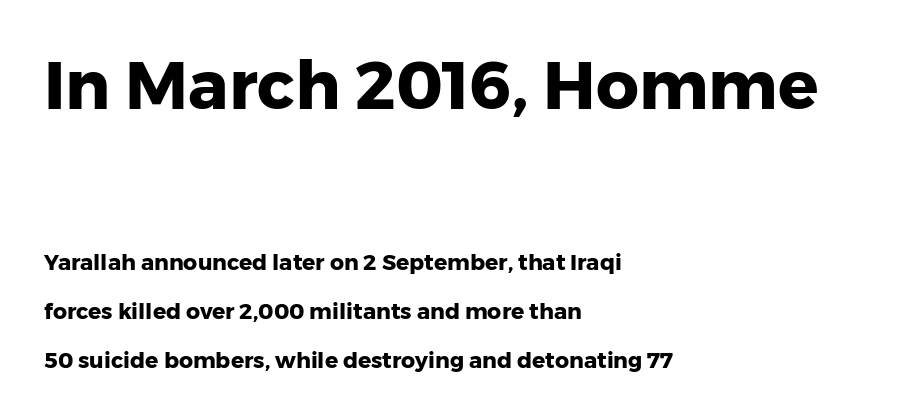
{"serif": "no", "italic": "no", "bold": "yes", "weight": "heavy", "width": "normal", "stroke_contrast": "low", "x_height": "medium", "monospaced": "no", "underline": "no", "align": "left", "line_spacing": "loose", "line_spacing_ratio": 2.24, "letter_spacing": "normal", "letter_spacing_em": 0.0, "larger_block": "first", "size_ratio": 3.05, "glyph_px": 67}
